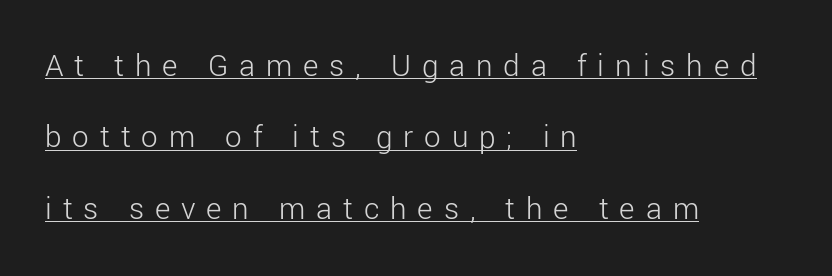
Honestly, the letter spacing is so wide it's the main thing you notice. When letters stand straight like this, we call the style roman or upright. Note the varied advance widths — an 'i' is clearly narrower than an 'm'. Regarding leading, the lines here are spaced well apart. The string is rendered with underlining switched on.
